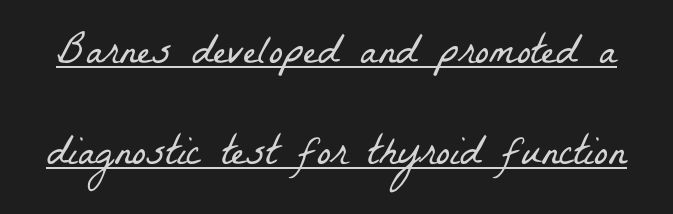
The rendering uses natural spacing where letterforms have individual widths. Stroke mass is kept to a normal reading level or below. The rendering uses the underline text-decoration. There is no visible air inserted between adjacent glyphs.
